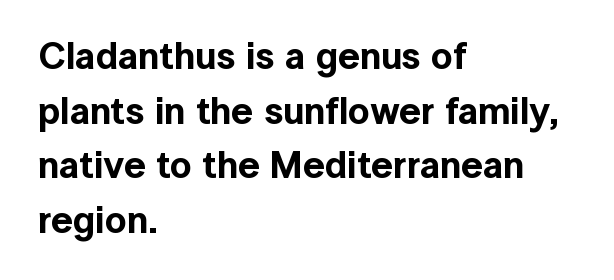
Q: Is the text italic (slanted)? A: No, it is upright.
Q: Is the typeface a serif or a sans-serif typeface? A: Sans-serif.
Q: Is the text underlined? A: No.
Q: How is the paragraph aligned? A: Left-aligned.
Q: Is the spacing between letters normal or unusually wide? A: Normal.
Q: Is the spacing between lines tight, normal or loose? A: Normal.
Q: Width (condensed, normal, or wide)? A: Normal.
Q: x-height? A: Medium.
Q: Monospaced? A: No.
